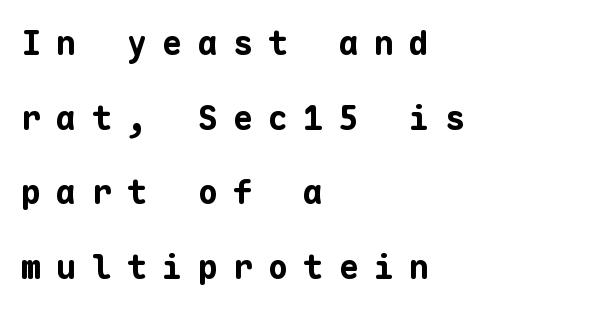
Widely set lines give the paragraph a tall, airy silhouette. Strong, thick strokes mark this as bold type. Each letter, wide or thin by design, is forced into the same width here. Lines of text with bare space underneath.
